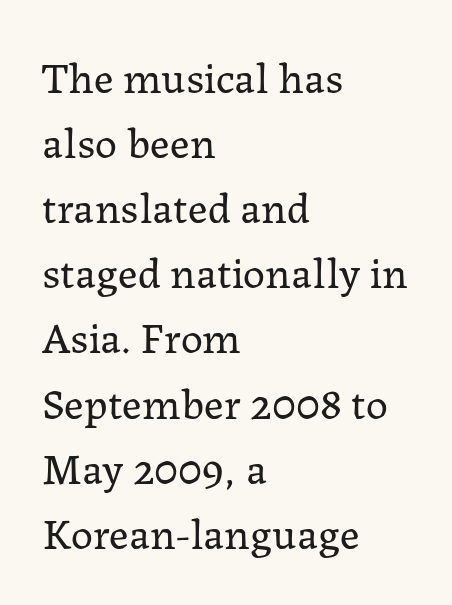
Descenders are the only things crossing below the line. A classic flush-left, rag-right setting is used for this passage. The passage shown stacks its lines at a standard gap. You could not count columns in this text — the font is proportionally spaced.
